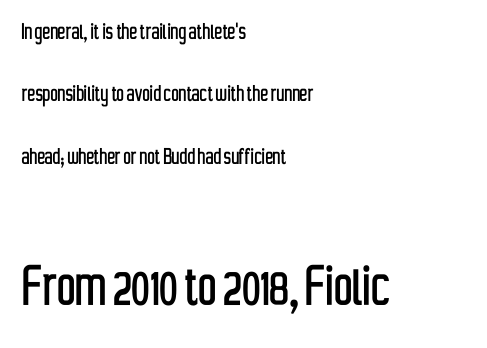
The image shows 65 px condensed sans-serif type, upright; set left-aligned, loose line spacing (2.4x), normal letter spacing, not underlined; the second (bottom) block is 2.5x larger; low stroke contrast and a medium x-height.
